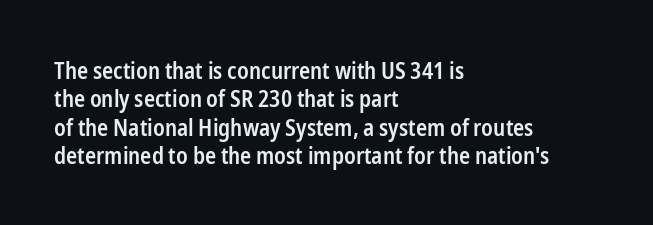
Q: Is the text bold? A: Semi-bold.
Q: Is the text italic (slanted)? A: No, it is upright.
Q: Is the text underlined? A: No.
Q: How is the paragraph aligned? A: Left-aligned.
Q: Is the spacing between letters normal or unusually wide? A: Normal.
